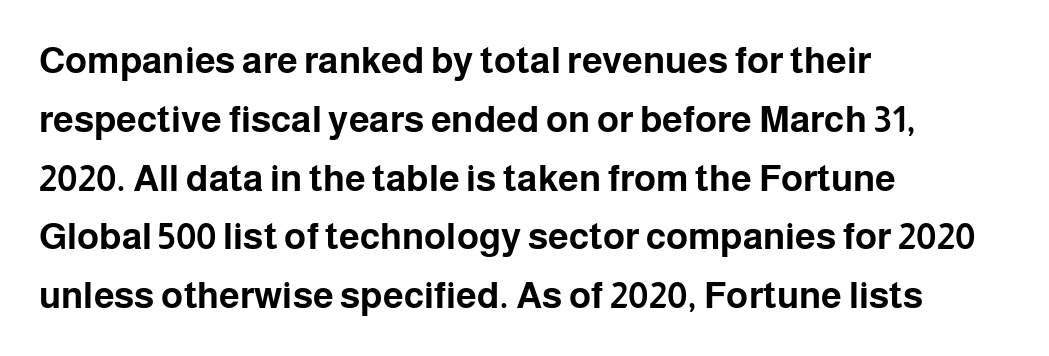
The image shows 37 px bold sans-serif type, upright; set left-aligned, normal line spacing (1.59x), normal letter spacing, not underlined; low stroke contrast and a medium x-height.
